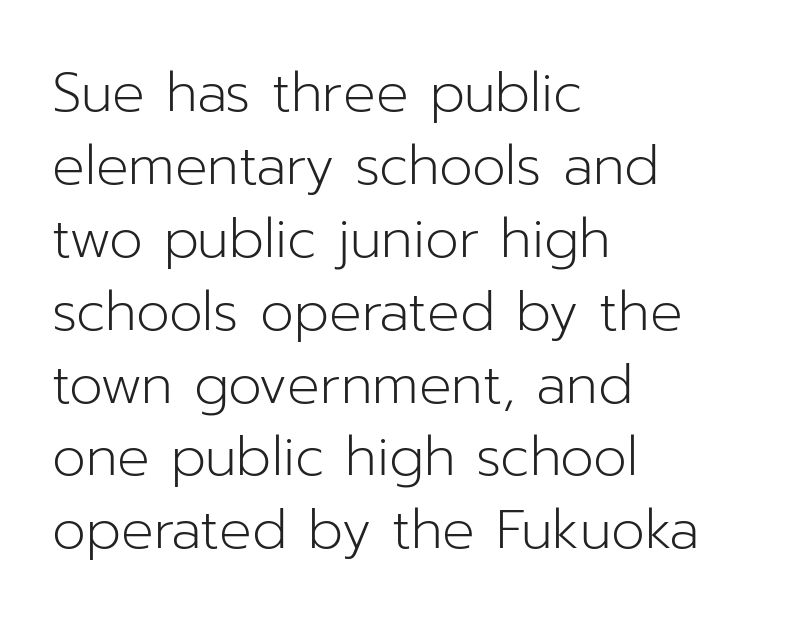
The image shows 54 px light sans-serif type, upright; set left-aligned, normal line spacing (1.35x), normal letter spacing, not underlined; low stroke contrast and a medium x-height.
